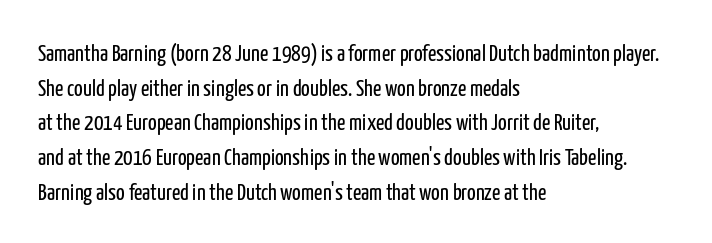
Q: Is the text bold? A: No.
Q: Is the text italic (slanted)? A: No, it is upright.
Q: Is the text underlined? A: No.
Q: How is the paragraph aligned? A: Left-aligned.
Q: Is the spacing between letters normal or unusually wide? A: Normal.
Q: Is the spacing between lines tight, normal or loose? A: Normal.
